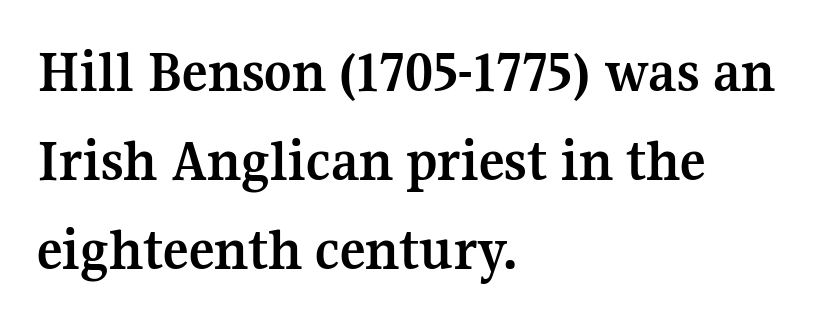
The image shows 60 px semibold serif type, upright; set left-aligned, normal line spacing (1.48x), normal letter spacing, not underlined; medium stroke contrast and a medium x-height.
